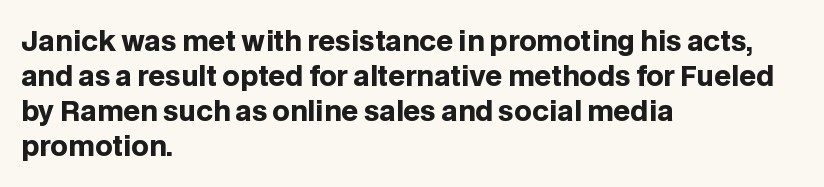
The image shows 27 px bold type, upright; set left-aligned, normal line spacing (1.3x), normal letter spacing, not underlined.
